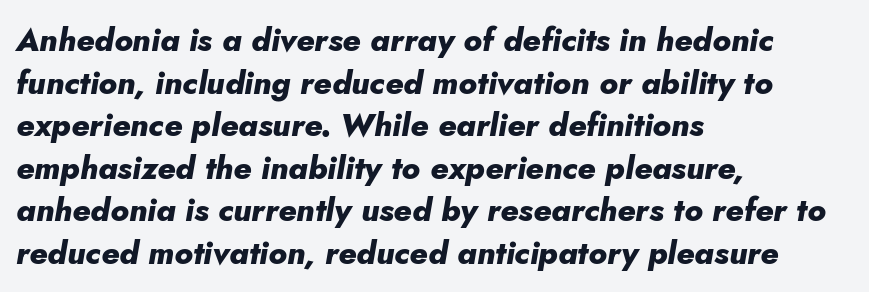
{"italic": "yes", "lean": "right", "slant_degrees": 5, "bold": "yes", "weight": "heavy", "width": "normal", "stroke_contrast": "low", "x_height": "small", "monospaced": "no", "underline": "no", "align": "left", "line_spacing": "normal", "line_spacing_ratio": 1.33, "letter_spacing": "normal", "letter_spacing_em": 0.0, "glyph_px": 32}
